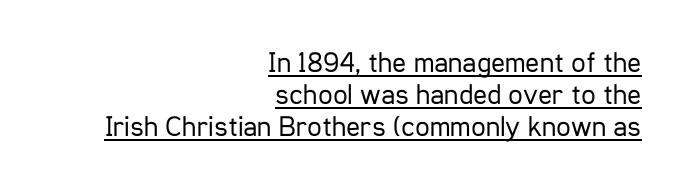
{"serif": "no", "italic": "no", "bold": "no", "weight": "regular", "width": "condensed", "stroke_contrast": "low", "x_height": "medium", "monospaced": "no", "underline": "yes", "align": "right", "line_spacing": "tight", "line_spacing_ratio": 1.11, "letter_spacing": "normal", "letter_spacing_em": 0.0, "glyph_px": 29}
